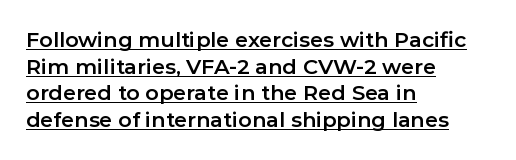
The image shows 21 px text type, upright; set left-aligned, normal line spacing (1.27x), normal letter spacing, underlined.
